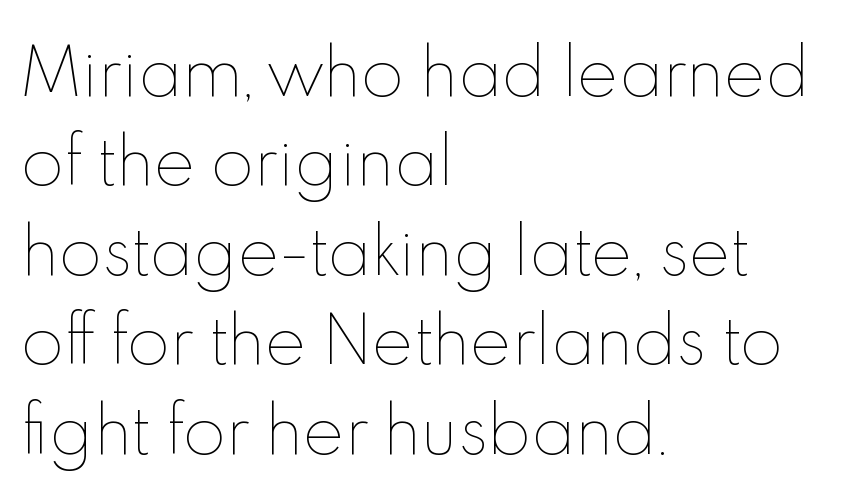
{"italic": "no", "bold": "no", "weight": "thin", "width": "normal", "x_height": "small", "monospaced": "no", "underline": "no", "align": "left", "line_spacing": "normal", "line_spacing_ratio": 1.42, "letter_spacing": "normal", "letter_spacing_em": 0.0, "glyph_px": 63}
